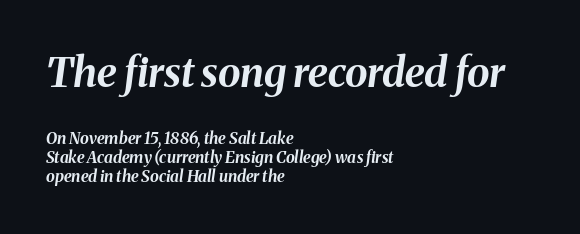
{"italic": "yes", "lean": "right", "slant_degrees": 8, "bold": "yes", "weight": "bold", "width": "normal", "stroke_contrast": "medium", "x_height": "medium", "monospaced": "no", "underline": "no", "align": "left", "line_spacing_ratio": 1.2, "letter_spacing": "normal", "letter_spacing_em": 0.0, "larger_block": "first", "size_ratio": 2.56, "glyph_px": 41}
